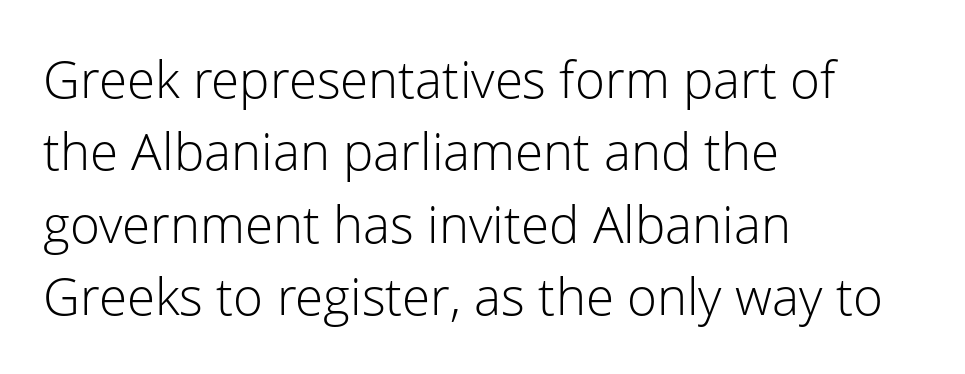
Does the leading feel generous? No, just average. The characters display no serif detailing; their extremities are plain. Do the letters lean? They stand straight. Type without underlining. Inter-character spacing is left at the font's built-in metrics.
